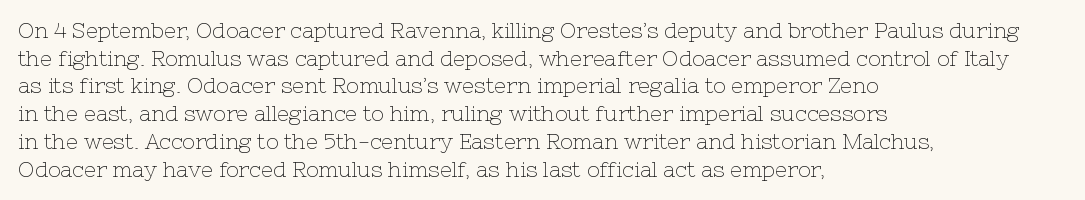
Every stem runs plumb, perpendicular to the baseline. Leftover space on each line is placed entirely after the last word. Check the space under the baseline: it is left empty. This reads as an unemphasized weight, regular at the heaviest. Caption: standard tracking, unaltered.
